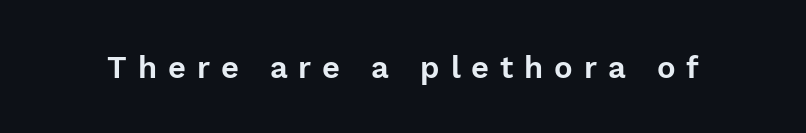
{"serif": "no", "italic": "no", "width": "normal", "stroke_contrast": "low", "x_height": "medium", "monospaced": "no", "underline": "no", "letter_spacing": "wide", "letter_spacing_em": 0.35, "glyph_px": 31}
